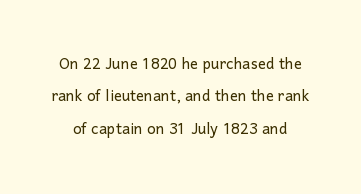
{"italic": "no", "bold": "no", "underline": "no", "line_spacing": "normal", "line_spacing_ratio": 1.62, "letter_spacing": "normal", "letter_spacing_em": 0.0, "glyph_px": 20}
